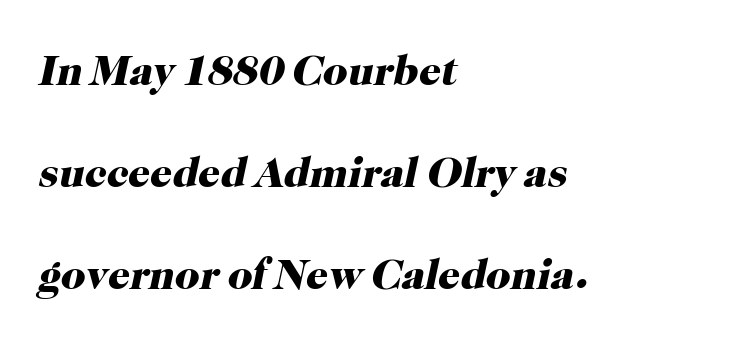
{"serif": "yes", "italic": "yes", "lean": "right", "slant_degrees": 12, "bold": "yes", "weight": "heavy", "width": "normal", "stroke_contrast": "high", "x_height": "medium", "monospaced": "no", "underline": "no", "align": "left", "line_spacing": "loose", "line_spacing_ratio": 2.37, "letter_spacing": "normal", "letter_spacing_em": 0.0, "glyph_px": 43}
